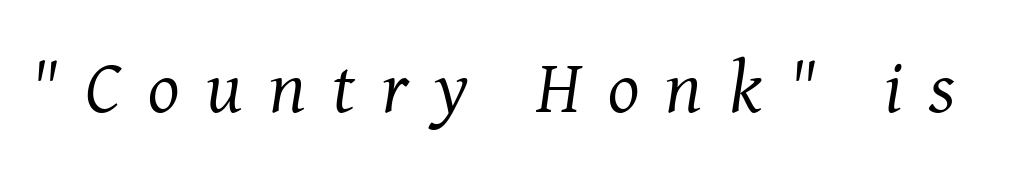
The image shows 74 px regular-weight serif type, italic (leaning right); set unusually wide letter spacing (+0.36 em), not underlined; medium stroke contrast and a medium x-height.
